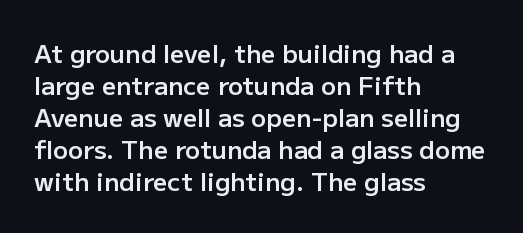
{"italic": "no", "bold": "semi", "underline": "no", "align": "left", "line_spacing": "normal", "line_spacing_ratio": 1.28, "letter_spacing": "normal", "letter_spacing_em": 0.0, "glyph_px": 25}
